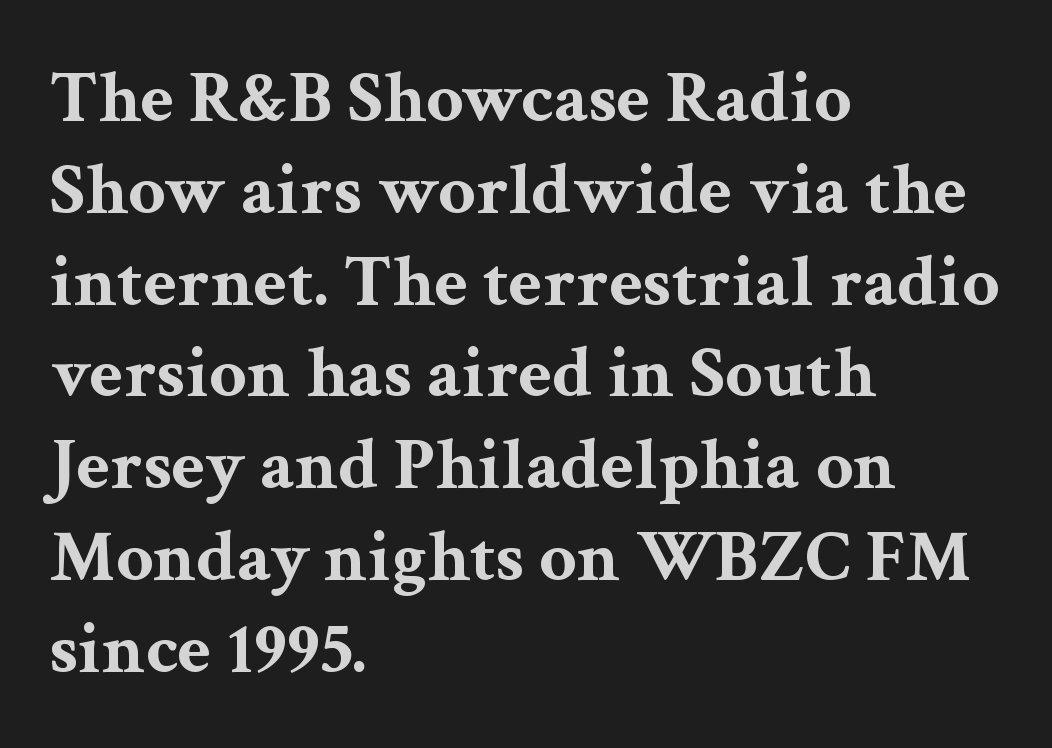
Q: Is the text bold? A: Yes.
Q: Is the text italic (slanted)? A: No, it is upright.
Q: Is the typeface a serif or a sans-serif typeface? A: Serif.
Q: Is the text underlined? A: No.
Q: How is the paragraph aligned? A: Left-aligned.
Q: Is the spacing between letters normal or unusually wide? A: Normal.
Q: Width (condensed, normal, or wide)? A: Wide.
Q: Stroke contrast? A: Medium.
Q: x-height? A: Medium.
Q: Monospaced? A: No.
